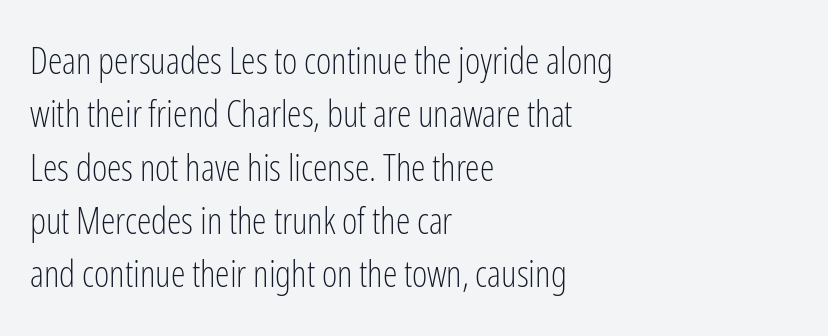
You can tell from the bare stems that sans-serif type was used. The ragged edge is on the right, which tells us the setting is flush left. The face used here is proportionally spaced, like ordinary book or web type. How would I describe the line gaps? Plain and ordinary. The specimen reads as upright at a glance.
